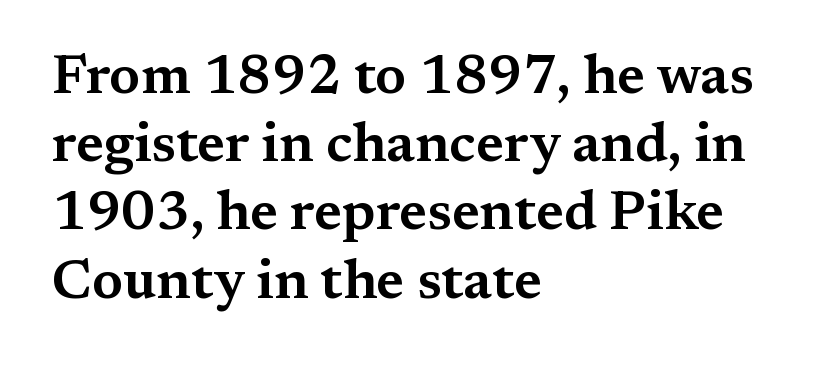
The image shows 55 px wide serif type, upright; set left-aligned, line spacing 1.24x, normal letter spacing, not underlined; medium stroke contrast and a medium x-height.
